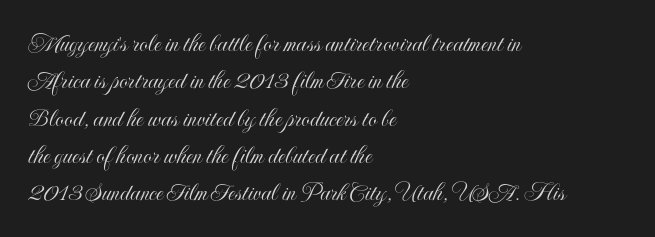
{"underline": "no", "align": "left", "line_spacing": "normal", "line_spacing_ratio": 1.38, "letter_spacing": "normal", "letter_spacing_em": 0.0, "glyph_px": 27}
